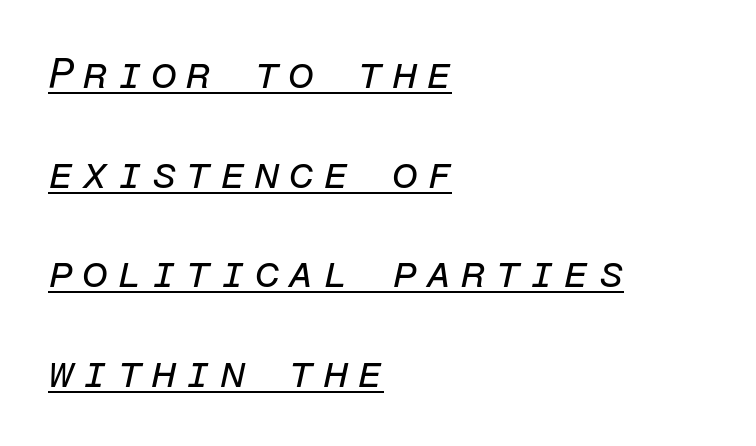
The image shows 42 px regular-weight type, italic (leaning right), monospaced; set left-aligned, loose line spacing (2.37x), unusually wide letter spacing (+0.2 em), underlined; low stroke contrast and a medium x-height.
